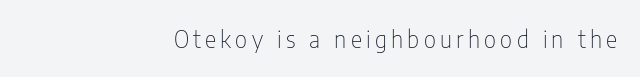
{"italic": "no", "bold": "no", "underline": "no", "align": "right", "glyph_px": 24}
